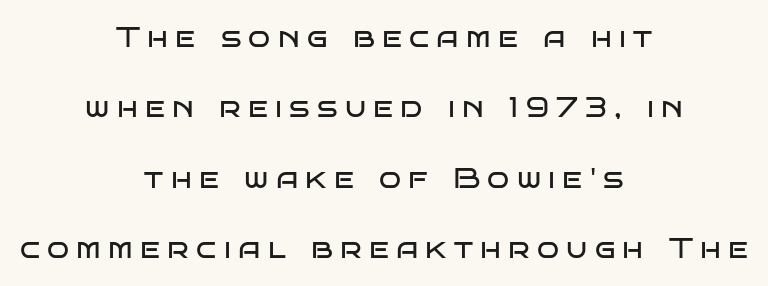
A clean baseline with only descenders dipping below it. These glyphs show unthickened strokes, regular width or finer. This rendering widens character spacing well past its baseline value. This sample has the flowing, uneven cadence of proportional lettering. The rendering uses a large line-height, opening up the rows. This rendering uses center alignment, leaving both contours irregular but symmetric.
